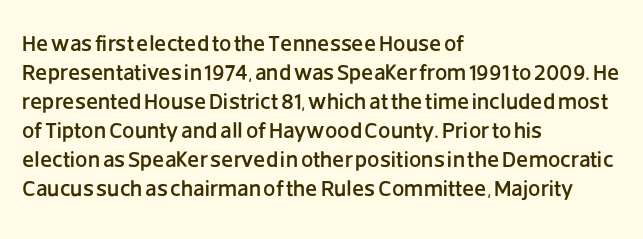
The image shows 22 px text type, upright; set left-aligned, normal line spacing (1.32x), normal letter spacing, not underlined.
